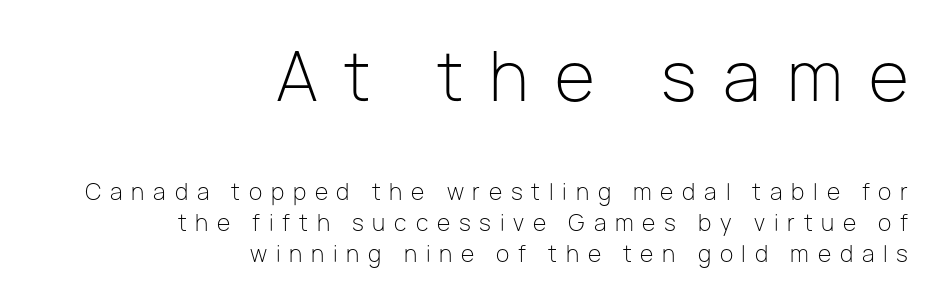
Honestly, the row spacing looks completely unremarkable. Each line ends at the same right margin while the left side varies. Does the type have serifs? No, each stem ends abruptly. Words appear elongated and porous because spacing is wide.
